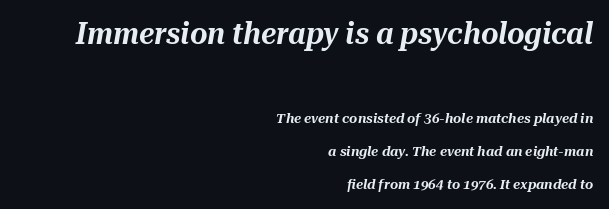
{"italic": "yes", "lean": "right", "slant_degrees": 10, "width": "normal", "stroke_contrast": "medium", "x_height": "medium", "monospaced": "no", "underline": "no", "align": "right", "line_spacing": "loose", "line_spacing_ratio": 2.34, "letter_spacing": "normal", "letter_spacing_em": 0.0, "larger_block": "first", "size_ratio": 2.14, "glyph_px": 30}
